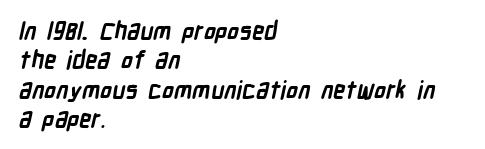
{"bold": "yes", "underline": "no", "align": "left", "line_spacing_ratio": 1.22, "letter_spacing": "normal", "letter_spacing_em": 0.0, "glyph_px": 24}
